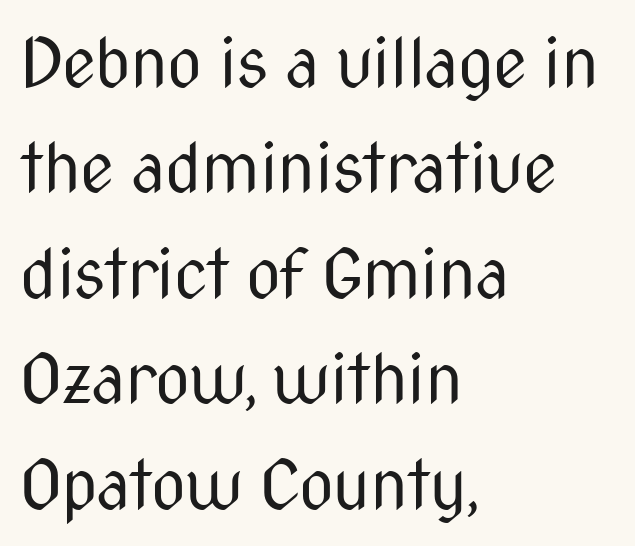
{"serif": "no", "italic": "no", "bold": "no", "weight": "regular", "width": "condensed", "stroke_contrast": "medium", "x_height": "medium", "monospaced": "no", "underline": "no", "align": "left", "line_spacing": "normal", "line_spacing_ratio": 1.55, "letter_spacing": "normal", "letter_spacing_em": 0.0, "glyph_px": 68}
